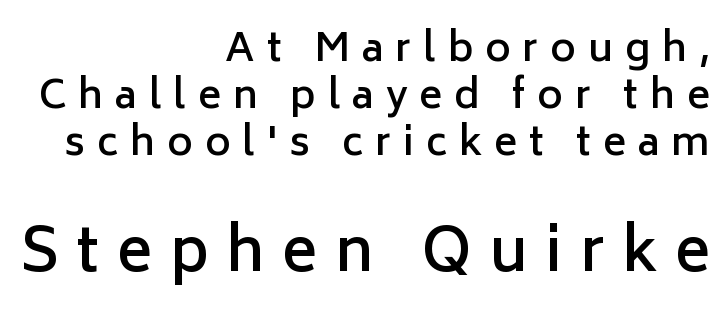
{"serif": "no", "italic": "no", "bold": "semi", "weight": "semibold", "width": "normal", "stroke_contrast": "low", "x_height": "medium", "monospaced": "no", "underline": "no", "align": "right", "line_spacing_ratio": 1.2, "letter_spacing": "wide", "letter_spacing_em": 0.3, "larger_block": "second", "size_ratio": 1.51, "glyph_px": 59}
